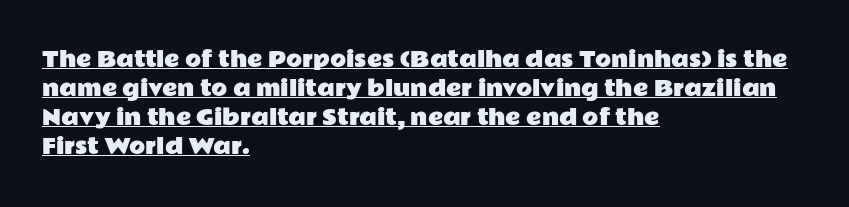
Q: Is the text italic (slanted)? A: No, it is upright.
Q: Is the text underlined? A: Yes.
Q: How is the paragraph aligned? A: Left-aligned.
Q: Is the spacing between letters normal or unusually wide? A: Normal.
Q: Is the spacing between lines tight, normal or loose? A: Normal.
